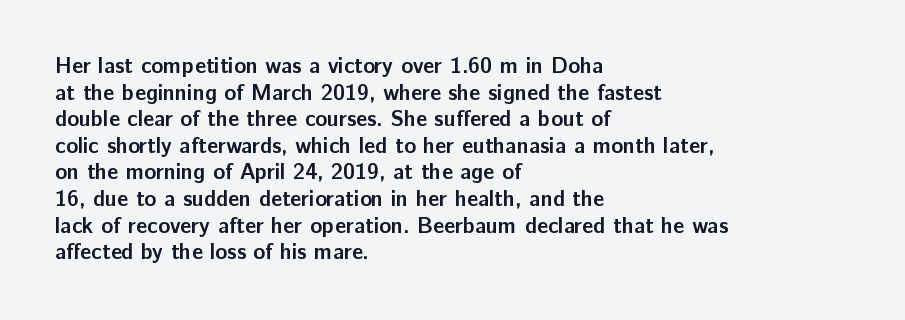
Q: Is the text bold? A: Yes.
Q: Is the text italic (slanted)? A: No, it is upright.
Q: Is the text underlined? A: No.
Q: How is the paragraph aligned? A: Left-aligned.
Q: Is the spacing between letters normal or unusually wide? A: Normal.
